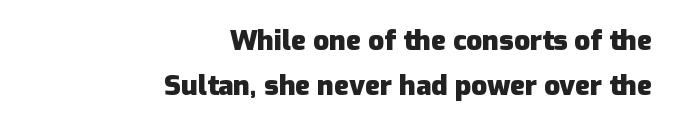
{"serif": "no", "italic": "no", "bold": "yes", "weight": "heavy", "width": "normal", "stroke_contrast": "low", "x_height": "medium", "monospaced": "no", "underline": "no", "align": "right", "line_spacing": "normal", "line_spacing_ratio": 1.61, "letter_spacing": "normal", "letter_spacing_em": 0.0, "glyph_px": 28}
